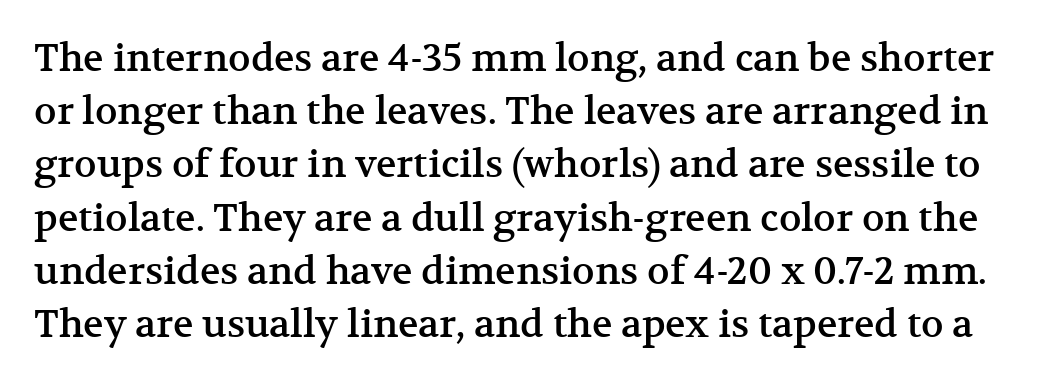
{"serif": "yes", "italic": "no", "width": "normal", "stroke_contrast": "medium", "x_height": "medium", "monospaced": "no", "underline": "no", "line_spacing": "normal", "line_spacing_ratio": 1.4, "letter_spacing": "normal", "letter_spacing_em": 0.0, "glyph_px": 38}
